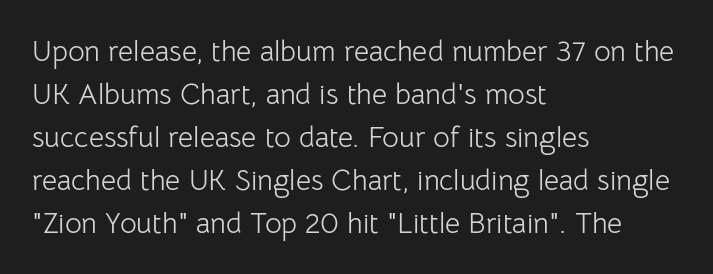
The image shows 29 px light sans-serif type, upright; set left-aligned, normal line spacing (1.48x), normal letter spacing, not underlined; low stroke contrast and a medium x-height.
